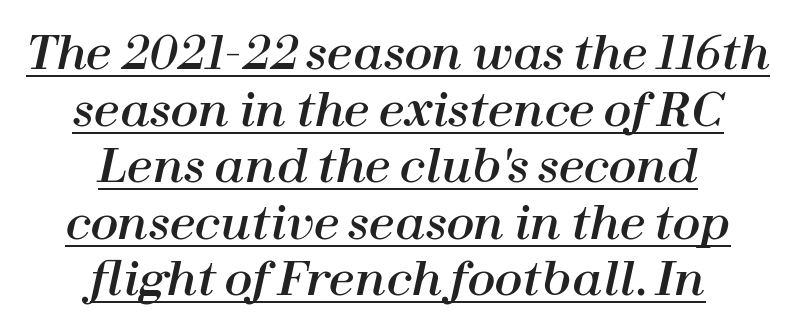
When letters slant like this, we call the style italic. Proportional: the letters do not fall into vertical columns. Like a heading marked for emphasis, these lines bear an underscore. The line texture is even and compact thanks to regular tracking.
